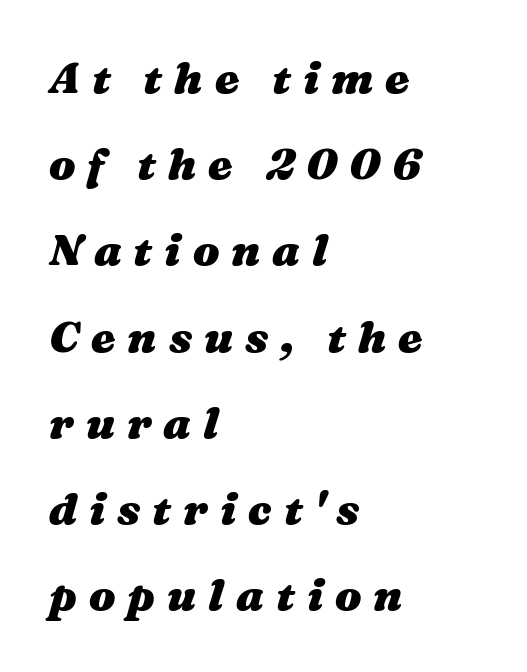
Q: Is the text bold? A: Yes.
Q: Is the text italic (slanted)? A: Yes, it leans right by about 16 degrees.
Q: Is the text underlined? A: No.
Q: How is the paragraph aligned? A: Left-aligned.
Q: Is the spacing between letters normal or unusually wide? A: Unusually wide.
Q: Is the spacing between lines tight, normal or loose? A: Loose.
Q: Width (condensed, normal, or wide)? A: Wide.
Q: Stroke contrast? A: Medium.
Q: x-height? A: Medium.
Q: Monospaced? A: No.
